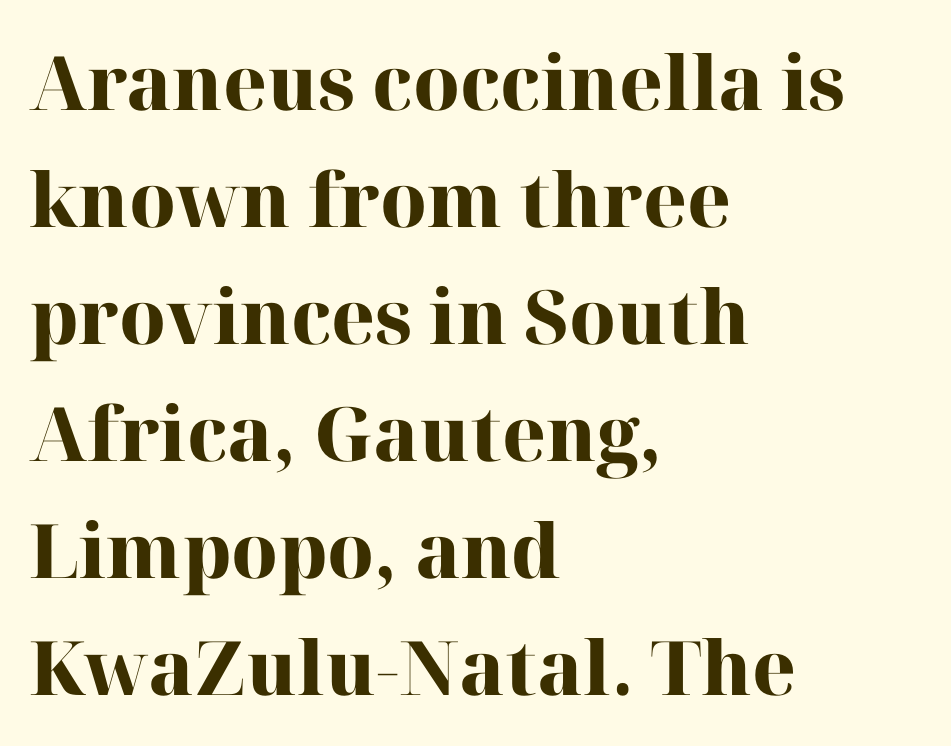
Q: Is the text bold? A: Yes.
Q: Is the text italic (slanted)? A: No, it is upright.
Q: Is the typeface a serif or a sans-serif typeface? A: Serif.
Q: Is the text underlined? A: No.
Q: How is the paragraph aligned? A: Left-aligned.
Q: Is the spacing between letters normal or unusually wide? A: Normal.
Q: Is the spacing between lines tight, normal or loose? A: Normal.
Q: Width (condensed, normal, or wide)? A: Normal.
Q: Stroke contrast? A: High.
Q: x-height? A: Medium.
Q: Monospaced? A: No.
